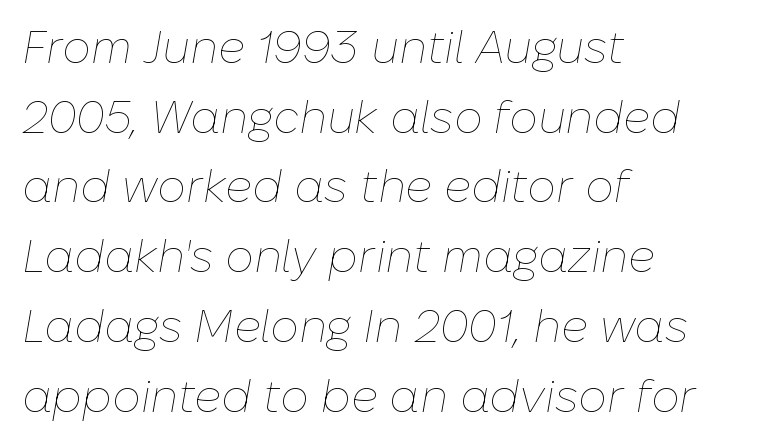
{"italic": "yes", "lean": "right", "slant_degrees": 10, "bold": "no", "weight": "thin", "width": "normal", "stroke_contrast": "low", "x_height": "medium", "monospaced": "no", "underline": "no", "align": "left", "line_spacing": "normal", "line_spacing_ratio": 1.55, "letter_spacing": "normal", "letter_spacing_em": 0.0, "glyph_px": 45}
